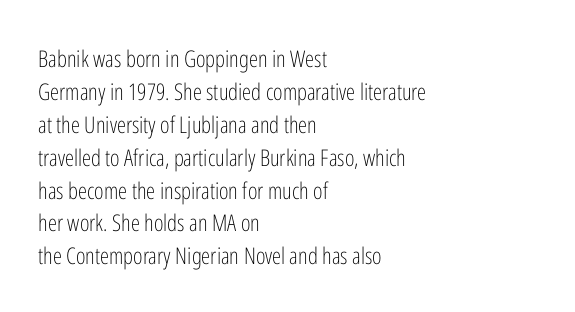
{"italic": "no", "bold": "no", "underline": "no", "align": "left", "line_spacing": "normal", "line_spacing_ratio": 1.43, "letter_spacing": "normal", "letter_spacing_em": 0.0, "glyph_px": 23}
